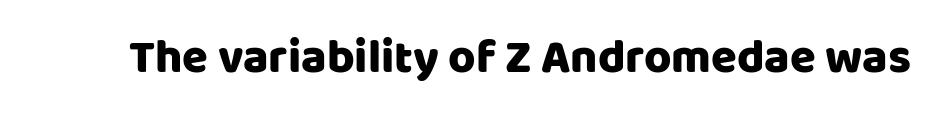
The image shows 47 px sans-serif type, upright; set normal letter spacing, not underlined; low stroke contrast and a large x-height.
